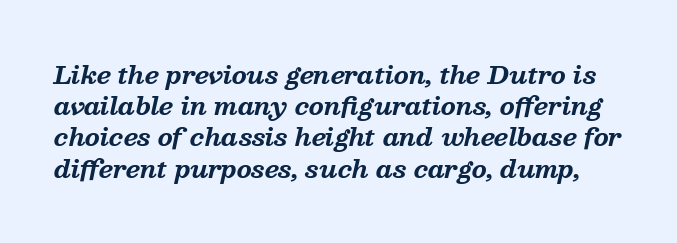
{"italic": "yes", "lean": "right", "slant_degrees": 13, "bold": "yes", "underline": "no", "line_spacing": "normal", "line_spacing_ratio": 1.3, "letter_spacing": "normal", "letter_spacing_em": 0.0, "glyph_px": 24}
